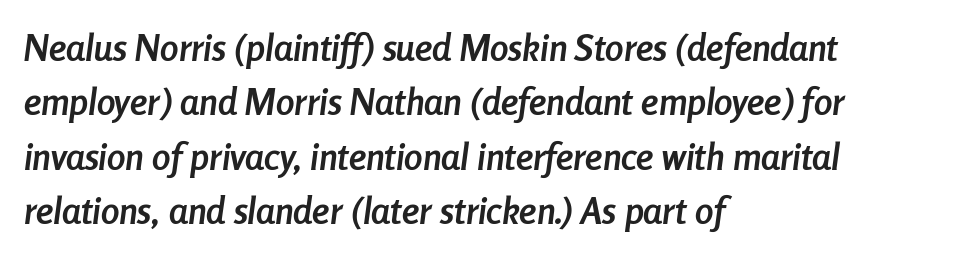
{"italic": "yes", "lean": "right", "slant_degrees": 8, "bold": "yes", "weight": "semibold", "width": "condensed", "stroke_contrast": "low", "x_height": "medium", "monospaced": "no", "underline": "no", "align": "left", "line_spacing": "normal", "line_spacing_ratio": 1.47, "letter_spacing": "normal", "letter_spacing_em": 0.0, "glyph_px": 37}
